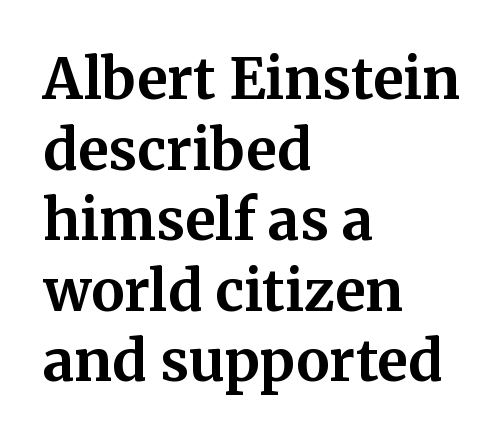
Q: Is the text bold? A: Yes.
Q: Is the text italic (slanted)? A: No, it is upright.
Q: Is the typeface a serif or a sans-serif typeface? A: Serif.
Q: Is the text underlined? A: No.
Q: How is the paragraph aligned? A: Left-aligned.
Q: Is the spacing between letters normal or unusually wide? A: Normal.
Q: Is the spacing between lines tight, normal or loose? A: Normal.
Q: Width (condensed, normal, or wide)? A: Normal.
Q: Stroke contrast? A: Medium.
Q: x-height? A: Medium.
Q: Monospaced? A: No.
